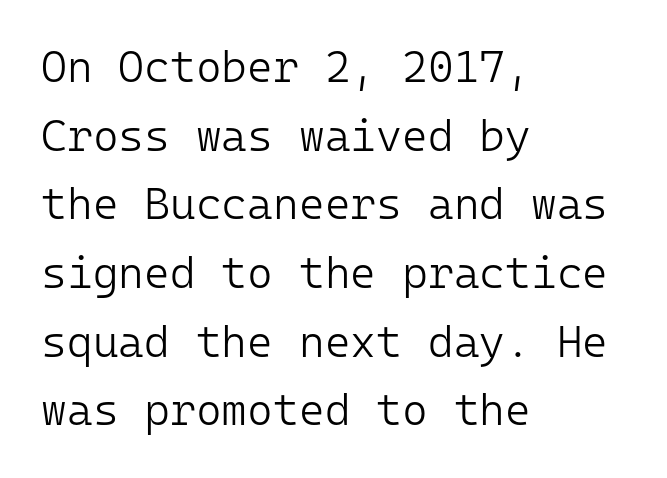
Q: Is the text bold? A: No.
Q: Is the text italic (slanted)? A: No, it is upright.
Q: Is the typeface a serif or a sans-serif typeface? A: Sans-serif.
Q: Is the text underlined? A: No.
Q: How is the paragraph aligned? A: Left-aligned.
Q: Is the spacing between letters normal or unusually wide? A: Normal.
Q: Is the spacing between lines tight, normal or loose? A: Normal.
Q: Width (condensed, normal, or wide)? A: Normal.
Q: Stroke contrast? A: Low.
Q: x-height? A: Medium.
Q: Monospaced? A: Yes.
